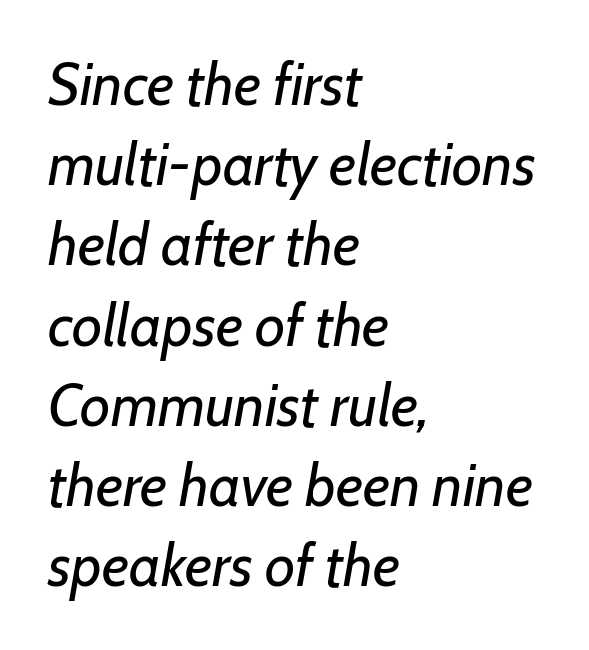
Q: Is the text bold? A: No.
Q: Is the text italic (slanted)? A: Yes, it leans right by about 7 degrees.
Q: Is the text underlined? A: No.
Q: How is the paragraph aligned? A: Left-aligned.
Q: Is the spacing between letters normal or unusually wide? A: Normal.
Q: Is the spacing between lines tight, normal or loose? A: Normal.
Q: Width (condensed, normal, or wide)? A: Normal.
Q: Stroke contrast? A: Low.
Q: x-height? A: Medium.
Q: Monospaced? A: No.
